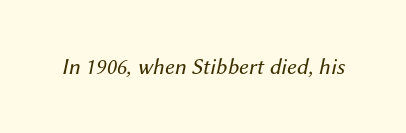
Each stroke keeps to a modest, everyday thickness or less. In terms of posture, this sample is oblique. Honestly, there is no underline to notice here at all. The horizontal fit of the characters is conventional and even.
